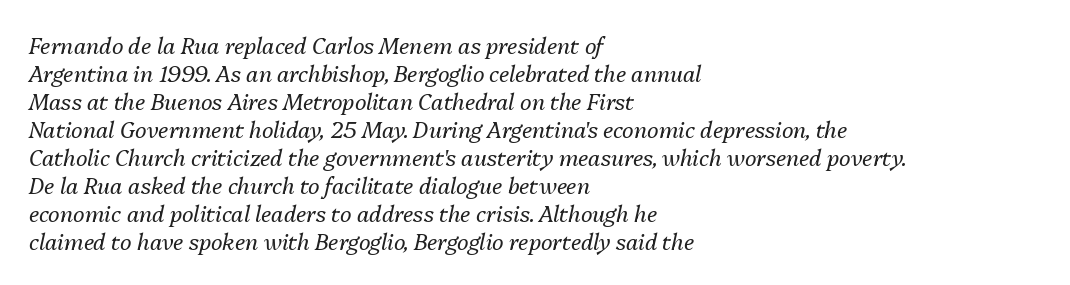
{"italic": "yes", "lean": "right", "slant_degrees": 13, "bold": "no", "underline": "no", "align": "left", "line_spacing": "normal", "line_spacing_ratio": 1.27, "letter_spacing": "normal", "letter_spacing_em": 0.0, "glyph_px": 22}
